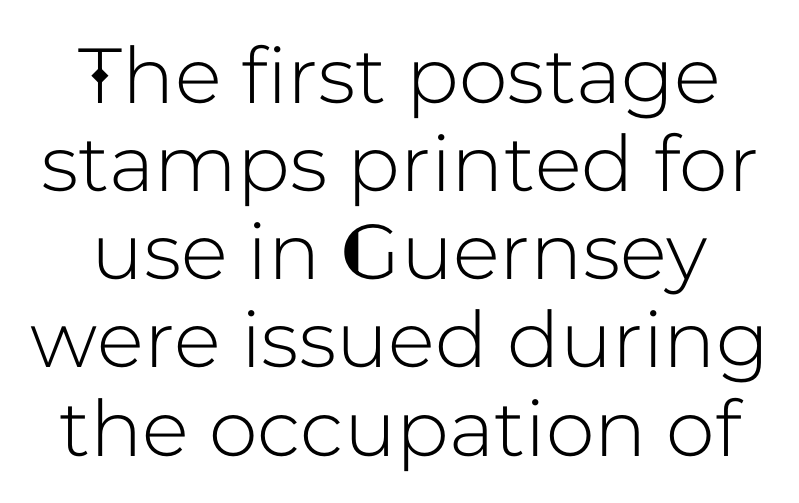
This sample uses plain, unmodified letter spacing. Quick note: not italic, upright. Is this a fixed-width face? No — the glyphs have proportional, varying widths. These lines are composed in type without serifs. You could barely slide anything between these rows. Type without underlining.
